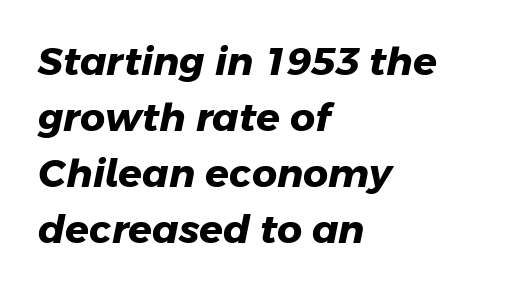
{"serif": "no", "bold": "yes", "weight": "heavy", "width": "normal", "stroke_contrast": "low", "x_height": "medium", "monospaced": "no", "underline": "no", "align": "left", "line_spacing": "normal", "line_spacing_ratio": 1.44, "letter_spacing": "normal", "letter_spacing_em": 0.0, "glyph_px": 39}
